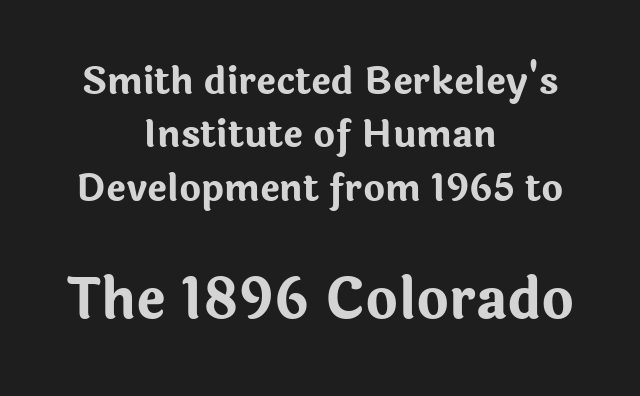
Q: Is the text bold? A: Yes.
Q: Is the text italic (slanted)? A: No, it is upright.
Q: Is the typeface a serif or a sans-serif typeface? A: Sans-serif.
Q: Is the text underlined? A: No.
Q: How is the paragraph aligned? A: Centered.
Q: Is the spacing between letters normal or unusually wide? A: Normal.
Q: Is the spacing between lines tight, normal or loose? A: Normal.
Q: Which block of text is set in a larger size, the first (top) or the second (bottom)? A: The second (bottom) one.
Q: Width (condensed, normal, or wide)? A: Normal.
Q: Stroke contrast? A: Low.
Q: x-height? A: Medium.
Q: Monospaced? A: No.
